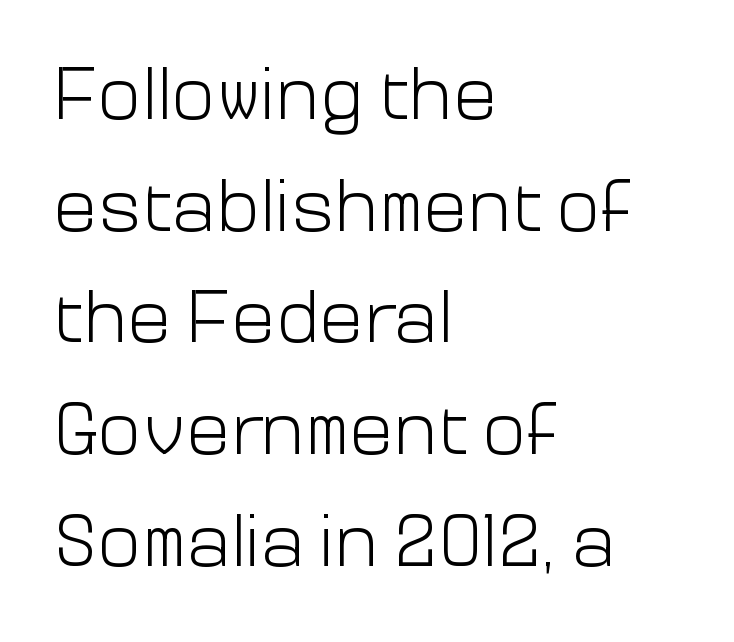
{"serif": "no", "italic": "no", "bold": "no", "weight": "light", "width": "normal", "stroke_contrast": "low", "x_height": "medium", "monospaced": "no", "underline": "no", "align": "left", "line_spacing": "normal", "line_spacing_ratio": 1.51, "letter_spacing": "normal", "letter_spacing_em": 0.0, "glyph_px": 74}
